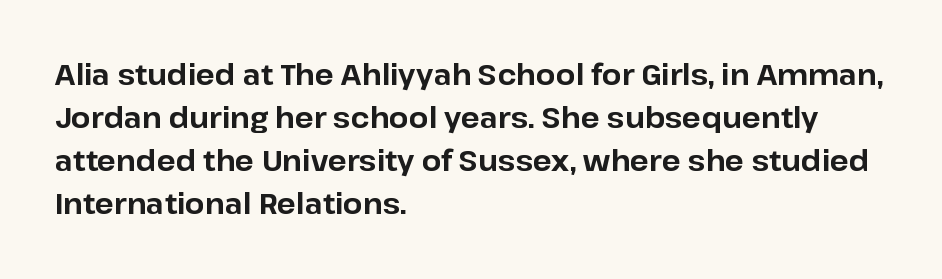
Q: Is the text bold? A: Yes.
Q: Is the text italic (slanted)? A: No, it is upright.
Q: Is the typeface a serif or a sans-serif typeface? A: Sans-serif.
Q: Is the text underlined? A: No.
Q: How is the paragraph aligned? A: Left-aligned.
Q: Is the spacing between letters normal or unusually wide? A: Normal.
Q: Is the spacing between lines tight, normal or loose? A: Normal.
Q: Width (condensed, normal, or wide)? A: Normal.
Q: Stroke contrast? A: Low.
Q: x-height? A: Medium.
Q: Monospaced? A: No.
